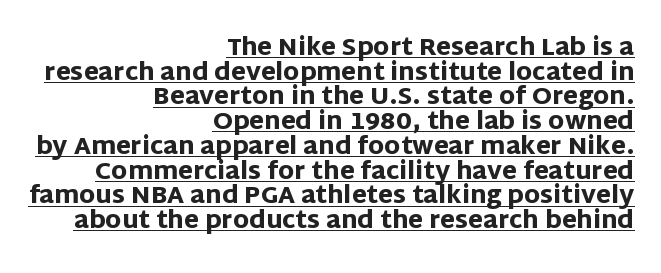
Q: Is the text bold? A: Yes.
Q: Is the text italic (slanted)? A: No, it is upright.
Q: Is the text underlined? A: Yes.
Q: How is the paragraph aligned? A: Right-aligned.
Q: Is the spacing between letters normal or unusually wide? A: Normal.
Q: Is the spacing between lines tight, normal or loose? A: Tight.
